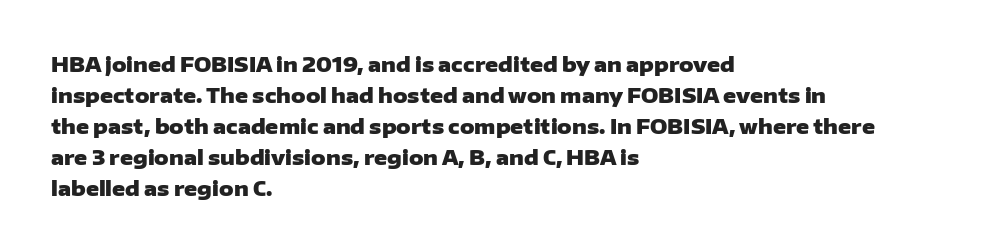
{"italic": "no", "bold": "yes", "underline": "no", "align": "left", "line_spacing": "normal", "line_spacing_ratio": 1.55, "letter_spacing": "normal", "letter_spacing_em": 0.0, "glyph_px": 20}
